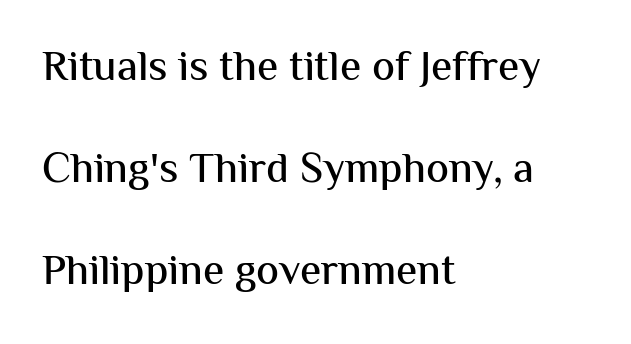
Q: Is the text italic (slanted)? A: No, it is upright.
Q: Is the typeface a serif or a sans-serif typeface? A: Sans-serif.
Q: Is the text underlined? A: No.
Q: How is the paragraph aligned? A: Left-aligned.
Q: Is the spacing between letters normal or unusually wide? A: Normal.
Q: Is the spacing between lines tight, normal or loose? A: Loose.
Q: Width (condensed, normal, or wide)? A: Normal.
Q: Stroke contrast? A: Medium.
Q: x-height? A: Medium.
Q: Monospaced? A: No.
